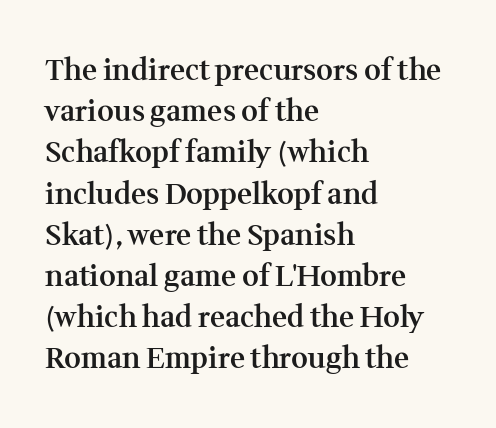
The image shows 29 px semibold serif type, upright; set left-aligned, normal line spacing (1.42x), normal letter spacing, not underlined; medium stroke contrast and a medium x-height.
